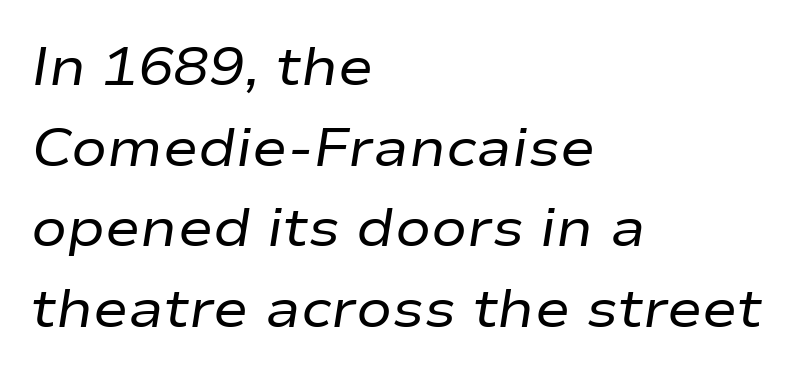
{"italic": "yes", "lean": "right", "slant_degrees": 9, "bold": "no", "weight": "regular", "width": "wide", "stroke_contrast": "low", "x_height": "medium", "monospaced": "no", "underline": "no", "align": "left", "line_spacing": "normal", "line_spacing_ratio": 1.52, "letter_spacing": "normal", "letter_spacing_em": 0.0, "glyph_px": 53}
